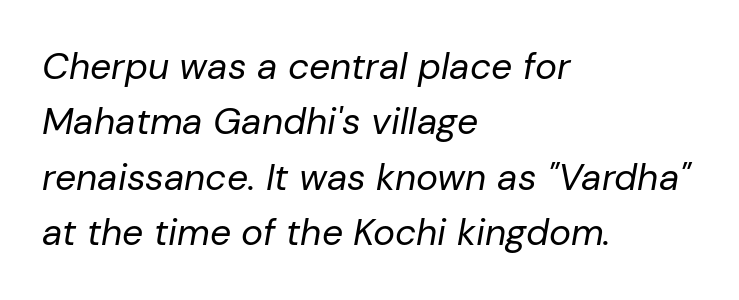
Yep, that's italic — everything's leaning. Where is the straight margin? On the left. This is not heavy type; no bold has been used. This block has exactly the height ordinary leading produces.
